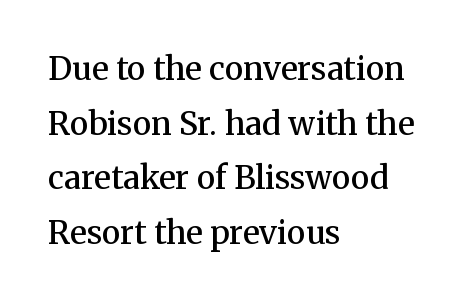
The image shows 32 px semibold serif type, upright; set left-aligned, line spacing 1.71x, normal letter spacing, not underlined; medium stroke contrast and a medium x-height.
